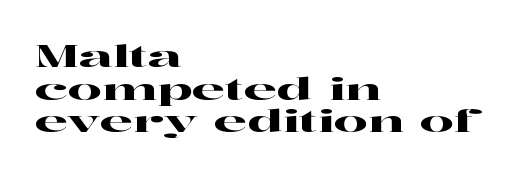
Q: Is the text italic (slanted)? A: No, it is upright.
Q: Is the typeface a serif or a sans-serif typeface? A: Serif.
Q: Is the text underlined? A: No.
Q: How is the paragraph aligned? A: Left-aligned.
Q: Is the spacing between letters normal or unusually wide? A: Normal.
Q: Is the spacing between lines tight, normal or loose? A: Tight.
Q: Width (condensed, normal, or wide)? A: Wide.
Q: Stroke contrast? A: High.
Q: x-height? A: Medium.
Q: Monospaced? A: No.
